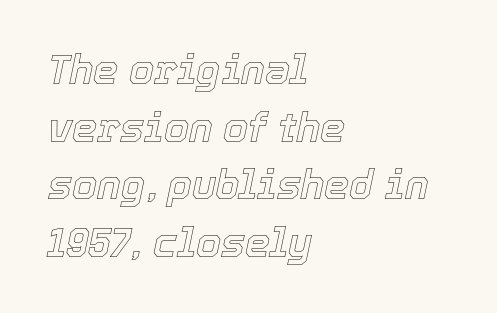
{"italic": "yes", "lean": "right", "slant_degrees": 12, "width": "normal", "x_height": "medium", "monospaced": "no", "underline": "no", "align": "left", "line_spacing": "normal", "line_spacing_ratio": 1.44, "letter_spacing": "normal", "letter_spacing_em": 0.0, "glyph_px": 40}
